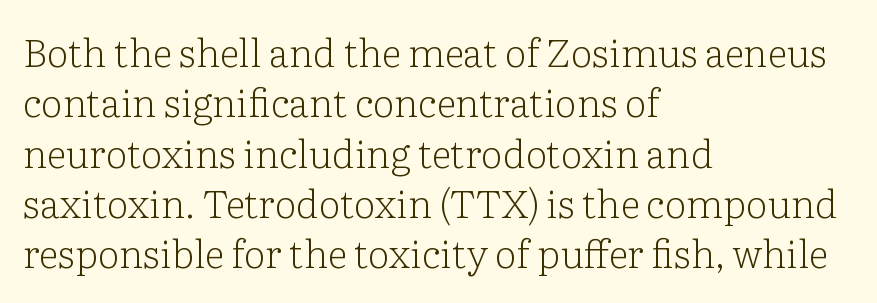
Classification — serif. The letters sit at their default tracking, neither squeezed nor spread. Descenders are the only things crossing below the line. These lines stack with their left ends in a neat column. Whoever set this chose a conventional vertical rhythm. The strokes are not fattened; the text isn't bold.
